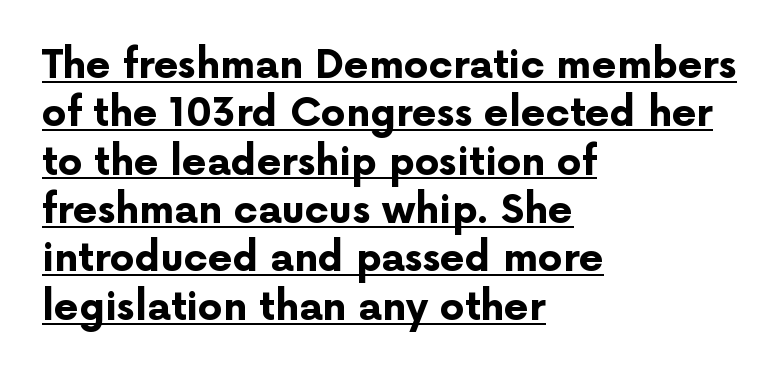
The image shows 39 px bold sans-serif type, upright; set left-aligned, line spacing 1.24x, normal letter spacing, underlined; low stroke contrast and a medium x-height.
